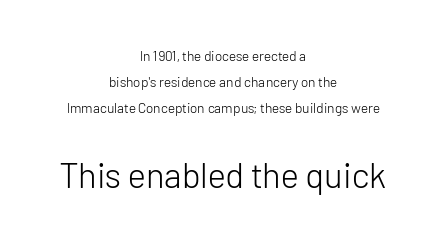
{"serif": "no", "italic": "no", "bold": "no", "weight": "light", "width": "normal", "stroke_contrast": "low", "x_height": "medium", "monospaced": "no", "underline": "no", "align": "center", "line_spacing_ratio": 1.85, "letter_spacing": "normal", "letter_spacing_em": 0.0, "larger_block": "second", "size_ratio": 2.5, "glyph_px": 35}
